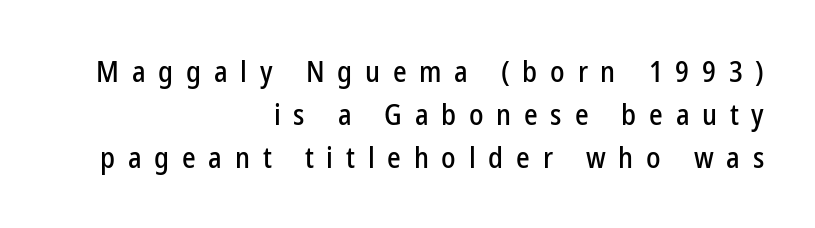
Q: Is the text italic (slanted)? A: No, it is upright.
Q: Is the typeface a serif or a sans-serif typeface? A: Sans-serif.
Q: Is the text underlined? A: No.
Q: How is the paragraph aligned? A: Right-aligned.
Q: Is the spacing between letters normal or unusually wide? A: Unusually wide.
Q: Is the spacing between lines tight, normal or loose? A: Normal.
Q: Width (condensed, normal, or wide)? A: Condensed.
Q: Stroke contrast? A: Low.
Q: x-height? A: Medium.
Q: Monospaced? A: No.
